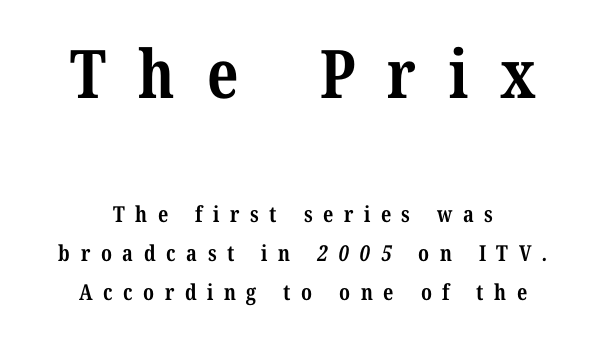
Q: Is the text bold? A: Yes.
Q: Is the typeface a serif or a sans-serif typeface? A: Serif.
Q: Is the text underlined? A: No.
Q: How is the paragraph aligned? A: Centered.
Q: Is the spacing between letters normal or unusually wide? A: Unusually wide.
Q: Which block of text is set in a larger size, the first (top) or the second (bottom)? A: The first (top) one.
Q: Width (condensed, normal, or wide)? A: Condensed.
Q: Stroke contrast? A: Medium.
Q: x-height? A: Medium.
Q: Monospaced? A: No.
